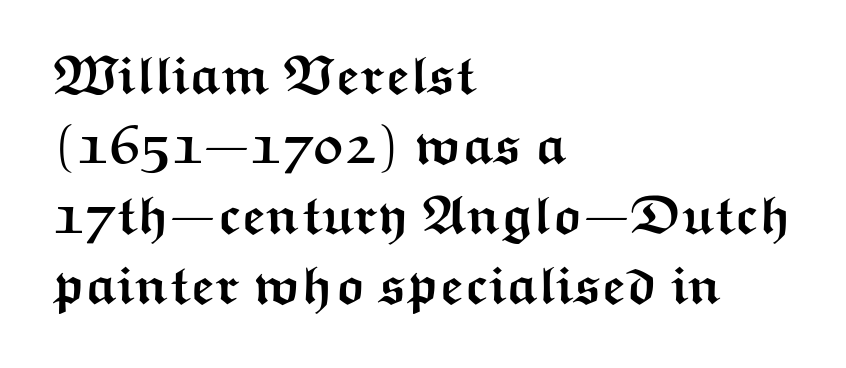
{"serif": "no", "italic": "no", "bold": "yes", "weight": "semibold", "width": "wide", "stroke_contrast": "medium", "x_height": "medium", "monospaced": "no", "underline": "no", "align": "left", "line_spacing": "normal", "line_spacing_ratio": 1.32, "letter_spacing": "normal", "letter_spacing_em": 0.0, "glyph_px": 53}
